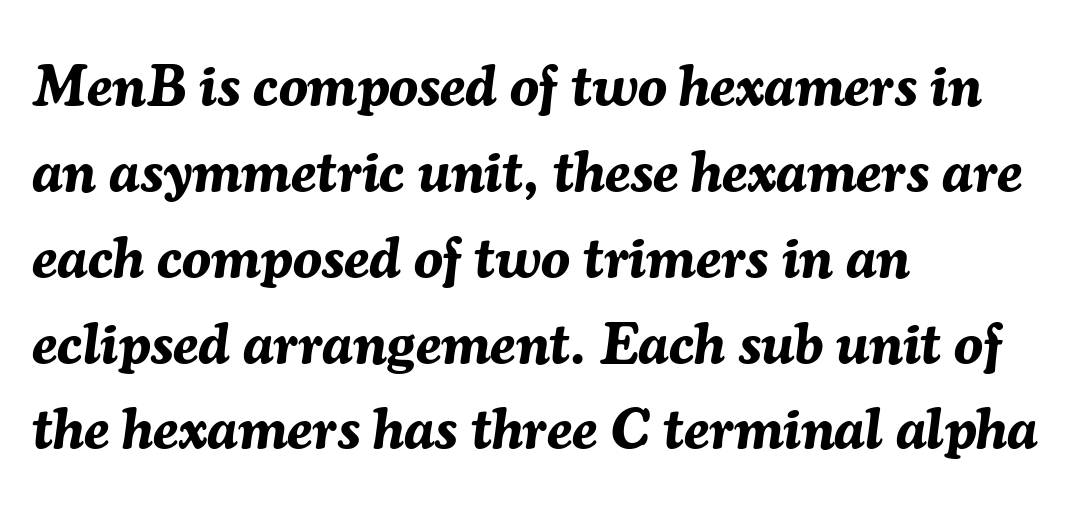
Q: Is the text bold? A: Yes.
Q: Is the text italic (slanted)? A: Yes, it leans right by about 7 degrees.
Q: Is the text underlined? A: No.
Q: How is the paragraph aligned? A: Left-aligned.
Q: Is the spacing between letters normal or unusually wide? A: Normal.
Q: Is the spacing between lines tight, normal or loose? A: Normal.
Q: Width (condensed, normal, or wide)? A: Normal.
Q: Stroke contrast? A: Medium.
Q: x-height? A: Medium.
Q: Monospaced? A: No.
